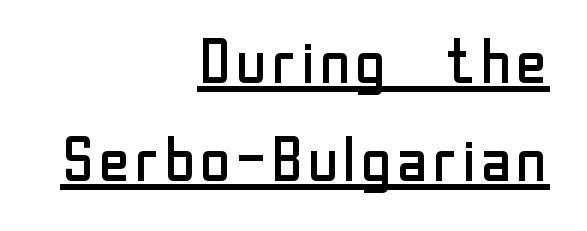
Think of a printed novel: that variable character pitch is what you see here. Compared with a typical body face, this is equally light or lighter still. Compared with undecorated copy, this sample adds a rule below the words. The rows are spaced the way most documents space them. Default kerning and tracking; the words read as compact shapes.
